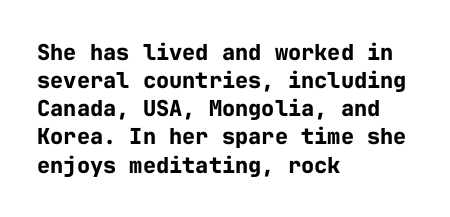
The passage is arranged the way most books set body copy — flush left. No word sits above an underline. Nobody touched the tracking dial on this one. Stroke thickness is high; the sample reads as a true bold.
